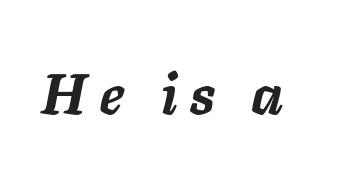
The strokes are fattened all the way to bold. The rendering applies a slant to the glyphs. Any mark beneath the type? The region is blank. This sample has the flowing, uneven cadence of proportional lettering. Inter-character spacing is expanded well beyond the font's built-in metrics.
